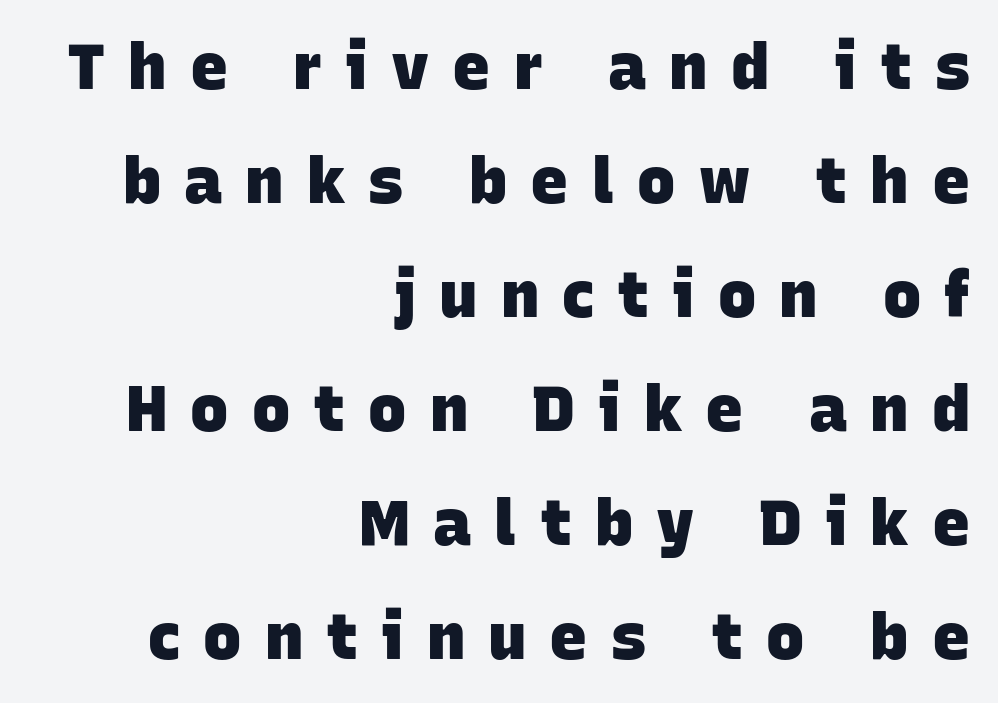
Q: Is the text bold? A: Yes.
Q: Is the typeface a serif or a sans-serif typeface? A: Sans-serif.
Q: Is the text underlined? A: No.
Q: How is the paragraph aligned? A: Right-aligned.
Q: Is the spacing between letters normal or unusually wide? A: Unusually wide.
Q: Width (condensed, normal, or wide)? A: Normal.
Q: Stroke contrast? A: Low.
Q: x-height? A: Large.
Q: Monospaced? A: No.
